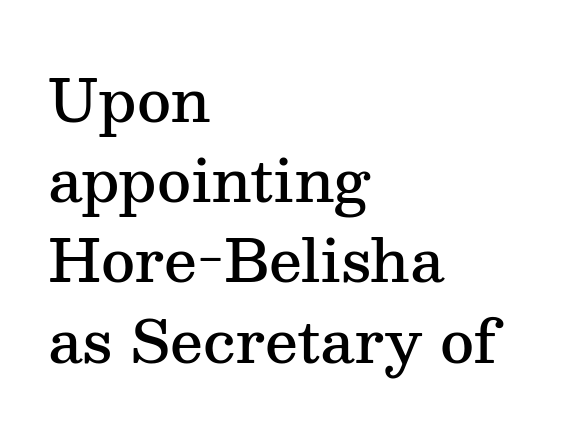
The image shows 59 px semibold serif type, upright; set left-aligned, normal line spacing (1.36x), normal letter spacing, not underlined; medium stroke contrast and a medium x-height.
